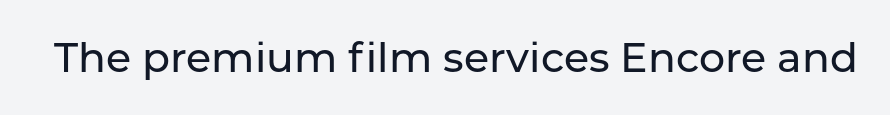
Students, note that the glyphs here touch the page at normal intervals. The gap between lines stays unmarked. The characters display no serif detailing; their extremities are plain. You could not count columns in this text — the font is proportionally spaced. Posture: straight, roman, zero tilt.
